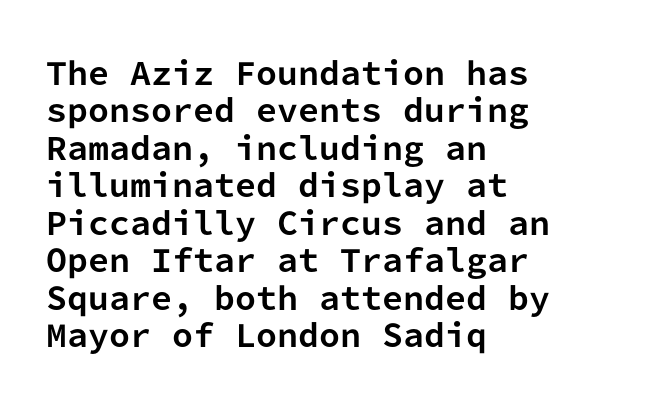
Vertical spacing — default. The space directly below the letters is spotless. This is heavy type, rendered in bold. Notice how the stems are strictly vertical — no italics here. Do the characters align in a grid? Yes, the font is monospaced. This rendering employs a face without finishing strokes, i.e., a sans-serif.
